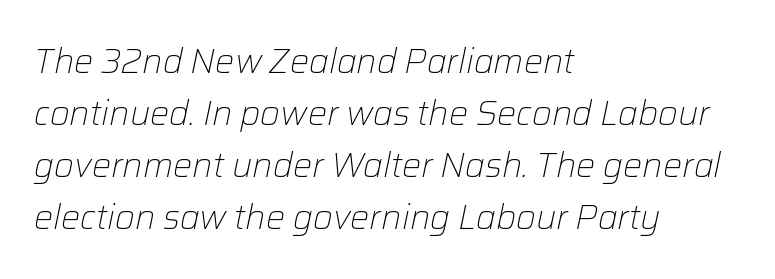
Q: Is the text bold? A: No.
Q: Is the text italic (slanted)? A: Yes, it leans right by about 12 degrees.
Q: Is the text underlined? A: No.
Q: How is the paragraph aligned? A: Left-aligned.
Q: Is the spacing between letters normal or unusually wide? A: Normal.
Q: Is the spacing between lines tight, normal or loose? A: Normal.
Q: Width (condensed, normal, or wide)? A: Normal.
Q: Stroke contrast? A: Low.
Q: x-height? A: Medium.
Q: Monospaced? A: No.
